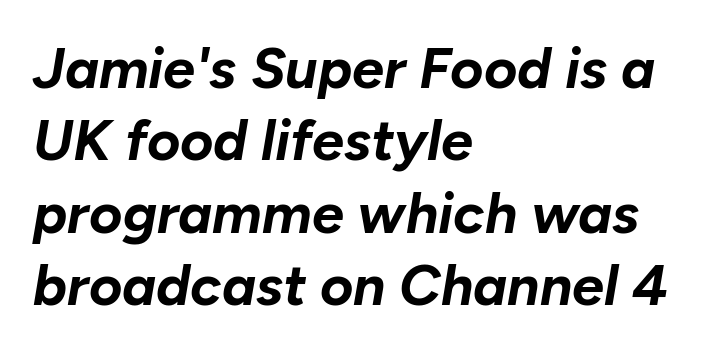
Q: Is the text bold? A: Yes.
Q: Is the text italic (slanted)? A: Yes, it leans right by about 10 degrees.
Q: Is the text underlined? A: No.
Q: How is the paragraph aligned? A: Left-aligned.
Q: Is the spacing between letters normal or unusually wide? A: Normal.
Q: Is the spacing between lines tight, normal or loose? A: Normal.
Q: Width (condensed, normal, or wide)? A: Normal.
Q: Stroke contrast? A: Low.
Q: x-height? A: Medium.
Q: Monospaced? A: No.
